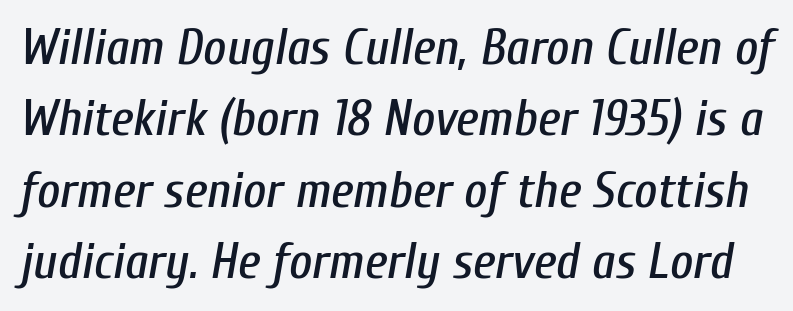
Q: Is the text italic (slanted)? A: Yes, it leans right by about 10 degrees.
Q: Is the text underlined? A: No.
Q: Is the spacing between letters normal or unusually wide? A: Normal.
Q: Is the spacing between lines tight, normal or loose? A: Normal.
Q: Width (condensed, normal, or wide)? A: Condensed.
Q: Stroke contrast? A: Low.
Q: x-height? A: Medium.
Q: Monospaced? A: No.
